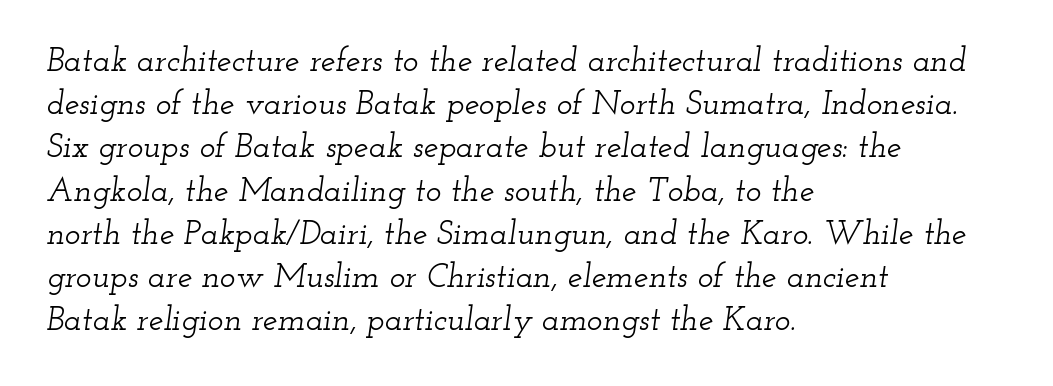
{"serif": "yes", "italic": "yes", "lean": "right", "slant_degrees": 12, "width": "wide", "stroke_contrast": "low", "x_height": "small", "monospaced": "no", "underline": "no", "align": "left", "line_spacing": "normal", "line_spacing_ratio": 1.31, "letter_spacing": "normal", "letter_spacing_em": 0.0, "glyph_px": 33}
